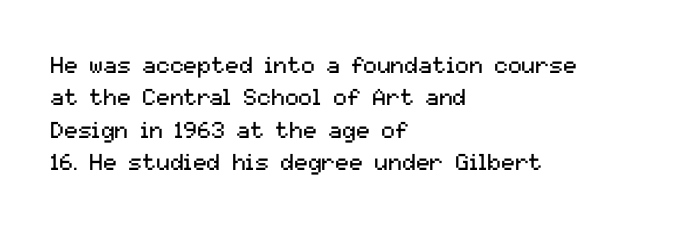
Q: Is the text bold? A: No.
Q: Is the text italic (slanted)? A: No, it is upright.
Q: Is the text underlined? A: No.
Q: How is the paragraph aligned? A: Left-aligned.
Q: Is the spacing between letters normal or unusually wide? A: Normal.
Q: Is the spacing between lines tight, normal or loose? A: Normal.
